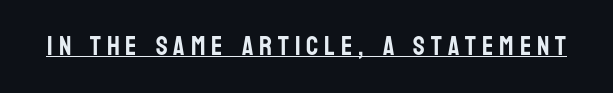
The image shows 27 px text type, upright; set unusually wide letter spacing (+0.22 em), underlined.
